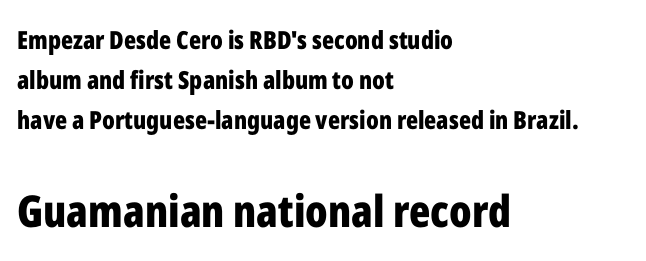
Q: Is the text bold? A: Yes.
Q: Is the text italic (slanted)? A: No, it is upright.
Q: Is the typeface a serif or a sans-serif typeface? A: Sans-serif.
Q: Is the text underlined? A: No.
Q: How is the paragraph aligned? A: Left-aligned.
Q: Is the spacing between letters normal or unusually wide? A: Normal.
Q: Is the spacing between lines tight, normal or loose? A: Normal.
Q: Which block of text is set in a larger size, the first (top) or the second (bottom)? A: The second (bottom) one.
Q: Width (condensed, normal, or wide)? A: Condensed.
Q: Stroke contrast? A: Low.
Q: x-height? A: Medium.
Q: Monospaced? A: No.
